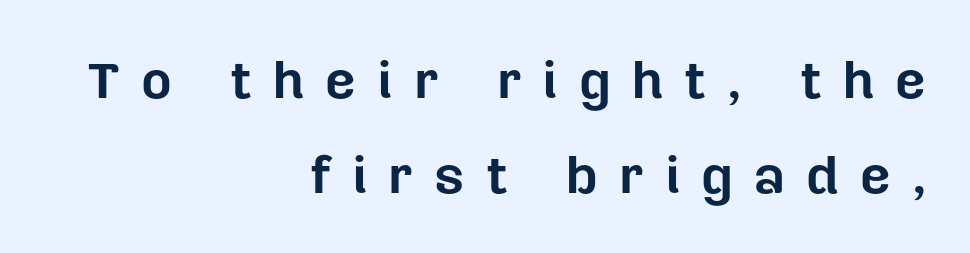
The image shows 53 px bold sans-serif type, upright; set right-aligned, line spacing 1.79x, unusually wide letter spacing (+0.4 em), not underlined; low stroke contrast and a medium x-height.
